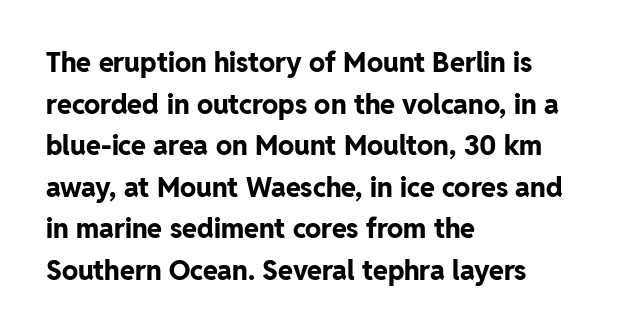
{"italic": "no", "bold": "yes", "underline": "no", "align": "left", "line_spacing": "normal", "line_spacing_ratio": 1.54, "letter_spacing": "normal", "letter_spacing_em": 0.0, "glyph_px": 27}
